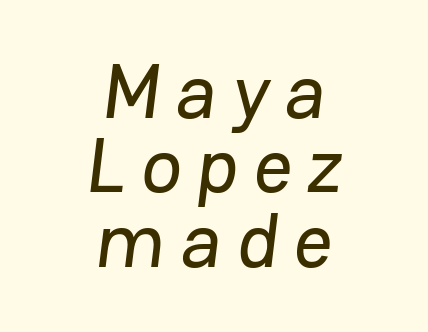
Substantial extra tracking has been applied to these lines. The lines are packed closely together with very little leading. What kind of face is this? One without serifs — a sans. These lines are rendered in a variable-pitch font. Casual observation: everything's sitting right in the middle. Letters rest on an invisible, unmarked baseline.
